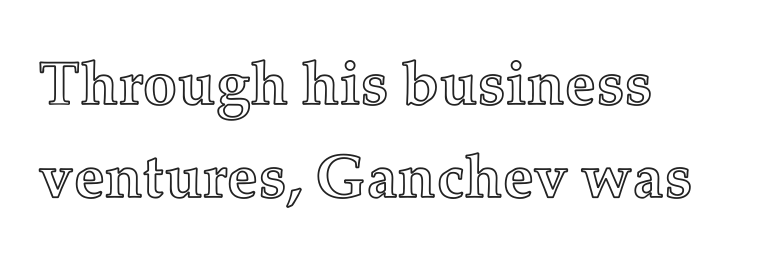
The image shows 61 px text type, upright; set left-aligned, normal line spacing (1.53x), normal letter spacing, not underlined; a medium x-height.
